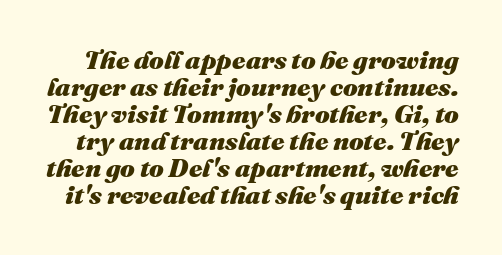
The image shows 26 px bold type, italic (leaning right); set tight line spacing (1.04x), normal letter spacing, not underlined.
